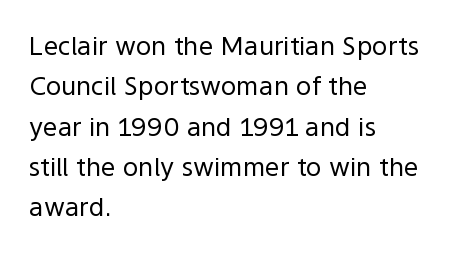
Check the space under the baseline: it is left empty. The type sits square on the baseline with zero lean. Line spacing here is normal. Casual observation: everything's shoved over to the left. Honestly, the letter spacing is just normal — you wouldn't notice it.
